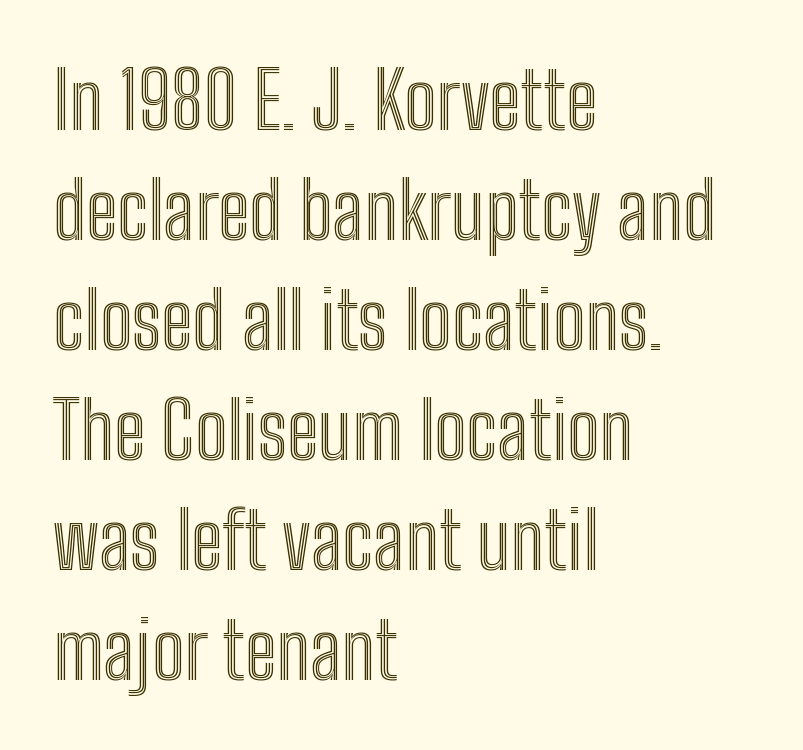
The compositor pushed each line to the left boundary. You can tell it's not italic because the verticals are truly vertical. Glance below the letters and you will spot only blank space. Tracking value appears to be zero — textbook default spacing.
